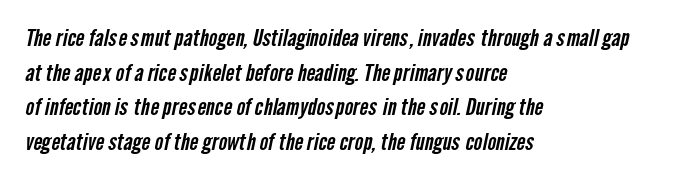
Q: Is the text underlined? A: No.
Q: How is the paragraph aligned? A: Left-aligned.
Q: Is the spacing between letters normal or unusually wide? A: Normal.
Q: Is the spacing between lines tight, normal or loose? A: Normal.
